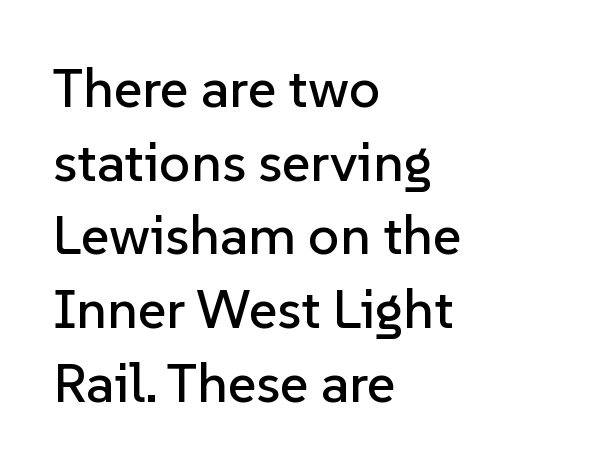
{"serif": "no", "italic": "no", "width": "normal", "stroke_contrast": "low", "x_height": "medium", "monospaced": "no", "underline": "no", "align": "left", "line_spacing": "normal", "line_spacing_ratio": 1.34, "letter_spacing": "normal", "letter_spacing_em": 0.0, "glyph_px": 55}
